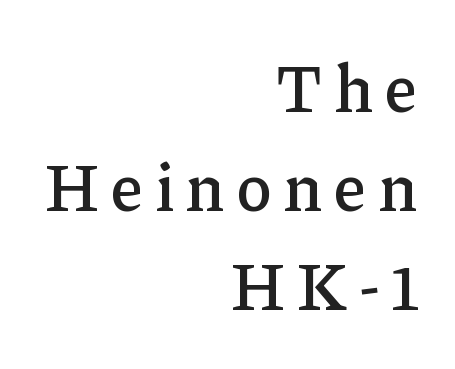
{"serif": "yes", "italic": "no", "width": "normal", "stroke_contrast": "low", "x_height": "medium", "monospaced": "no", "underline": "no", "align": "right", "line_spacing": "normal", "line_spacing_ratio": 1.48, "glyph_px": 67}
